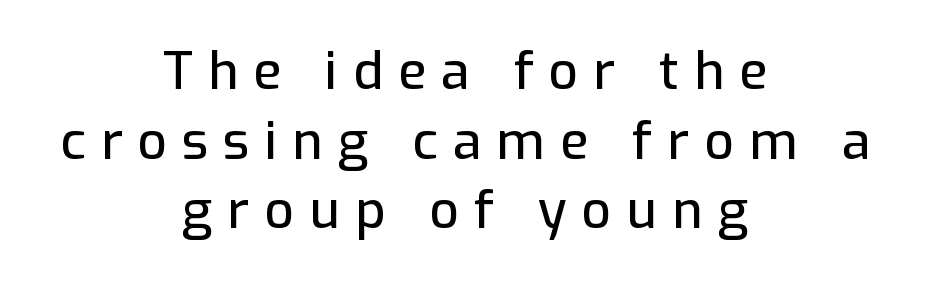
The gap between lines stays unmarked. Caption: expanded tracking, letters set apart. The leading is moderate, giving the passage an even texture. Italic: no, the glyphs are upright roman.
